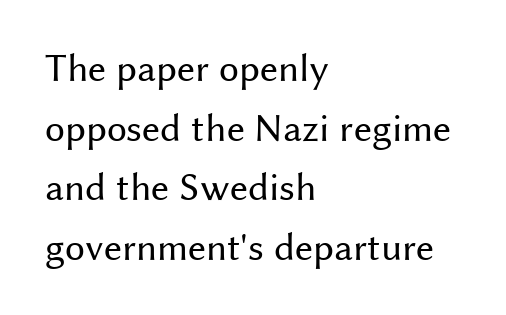
Summary of vertical rhythm: regular, with standard interline spacing. The letters advance in unequal steps, a hallmark of proportional type. This sample uses plain, unmodified letter spacing. Line beginnings align vertically; line endings do not.
